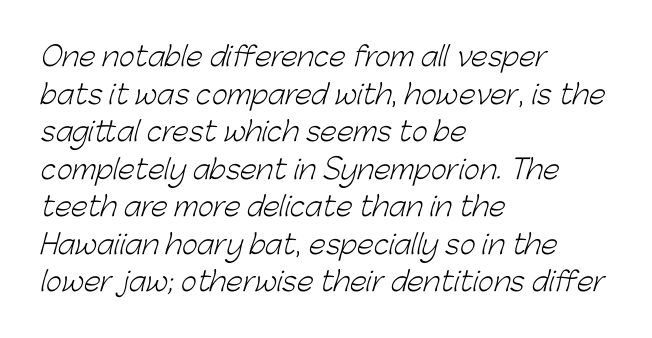
The image shows 27 px text type; set left-aligned, normal line spacing (1.39x), normal letter spacing, not underlined.
